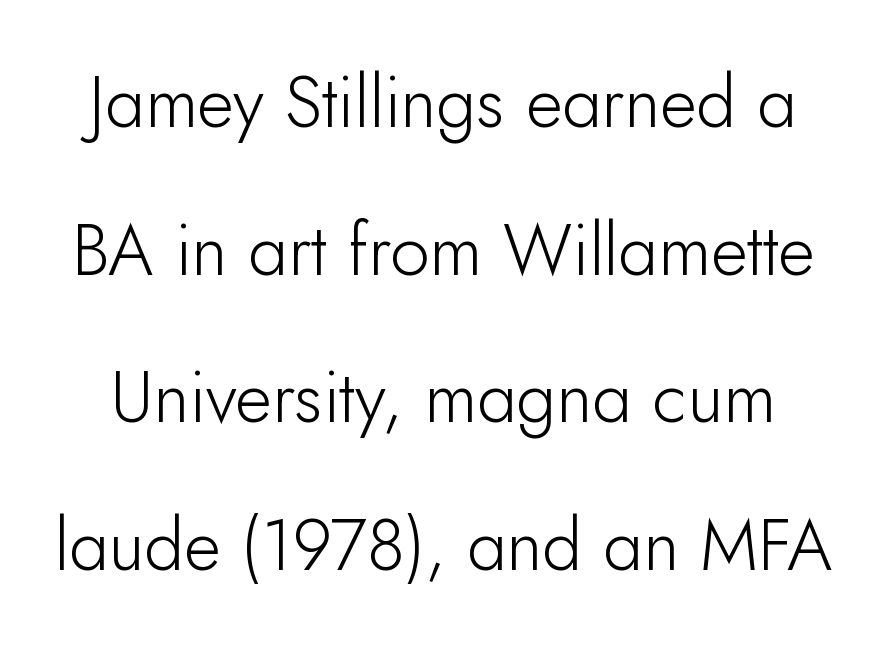
Q: Is the text bold? A: No.
Q: Is the text italic (slanted)? A: No, it is upright.
Q: Is the typeface a serif or a sans-serif typeface? A: Sans-serif.
Q: Is the text underlined? A: No.
Q: Is the spacing between letters normal or unusually wide? A: Normal.
Q: Is the spacing between lines tight, normal or loose? A: Loose.
Q: Width (condensed, normal, or wide)? A: Normal.
Q: Stroke contrast? A: Low.
Q: x-height? A: Small.
Q: Monospaced? A: No.
